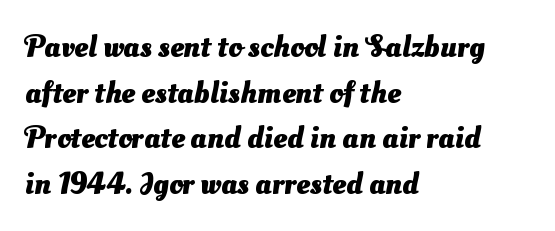
Font category for this specimen: sans-serif. Rows of type keep a routine distance in the vertical direction. In terms of letterspacing, this is plain default setting. Each row of text sits above clean, open space. These lines carry a lot of weight — the face is fully bold. The face used here is proportionally spaced, like ordinary book or web type.
